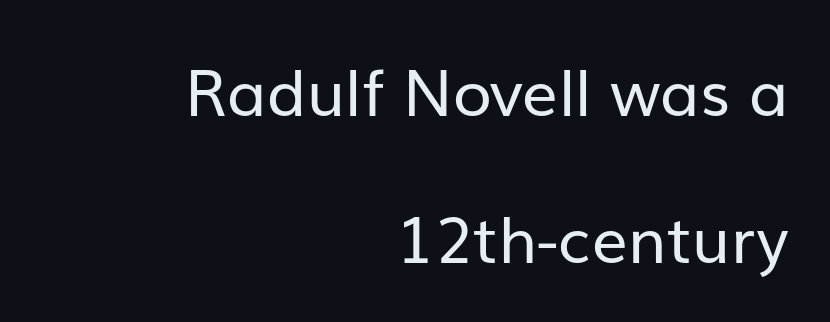
The image shows 64 px regular-weight sans-serif type, upright; set right-aligned, loose line spacing (2.29x), normal letter spacing, not underlined; low stroke contrast and a medium x-height.
